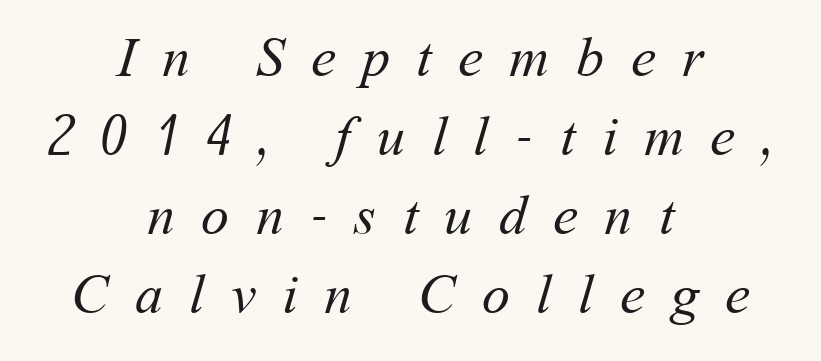
The tracking reads as deliberately expanded to a designer's eye. Is there much room between lines? A standard amount, neither cramped nor airy. The specimen omits any rule beneath the text block's lines. Proportional: the letters do not fall into vertical columns.
